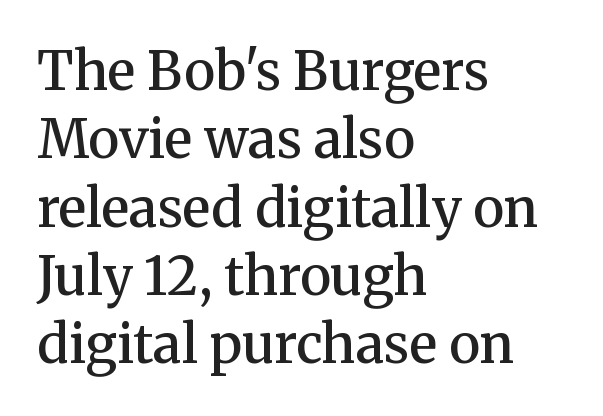
The type family on display is of the serif kind. Clear beneath every line of the passage. On the weight axis this lands at semibold, roughly 600. Looks like regular typesetting: each glyph gets only the width it needs. The axis of the letterforms is exactly vertical. The letters sit at their default tracking, neither squeezed nor spread.
